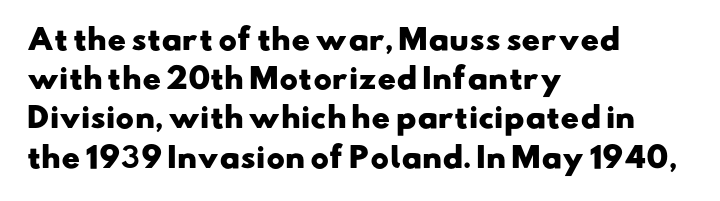
The image shows 28 px heavy, wide sans-serif type; set left-aligned, normal line spacing (1.4x), normal letter spacing, not underlined; low stroke contrast and a small x-height.
